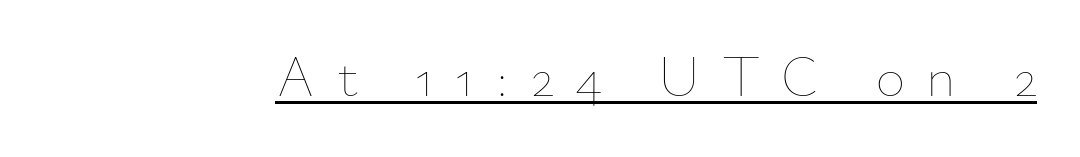
These lines are rendered in a variable-pitch font. Has an underline been added? It has. Weight: not bold — regular or lighter. Loose tracking; the words dissolve into strings of separated letters.
